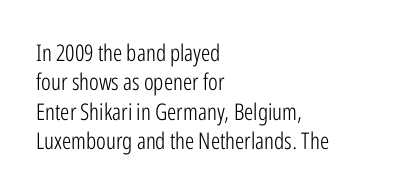
The image shows 23 px text type, upright; set left-aligned, normal line spacing (1.28x), normal letter spacing, not underlined.
